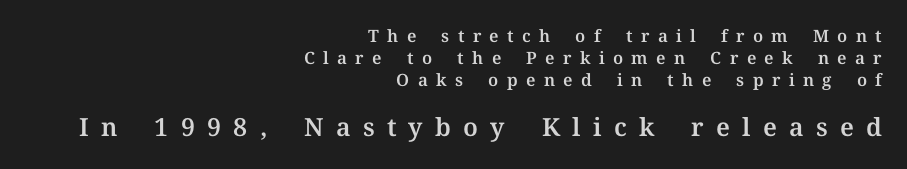
The image shows 25 px text type, upright; set right-aligned, normal line spacing (1.29x), unusually wide letter spacing (+0.49 em), not underlined; the second (bottom) block is 1.47x larger.
